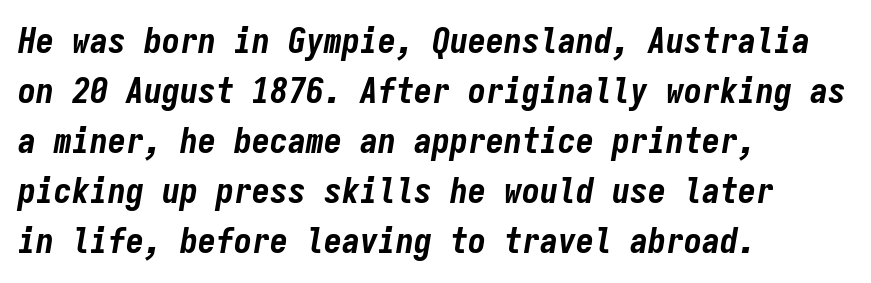
{"italic": "yes", "lean": "right", "slant_degrees": 9, "bold": "yes", "weight": "bold", "width": "condensed", "stroke_contrast": "low", "x_height": "medium", "monospaced": "yes", "underline": "no", "align": "left", "line_spacing": "normal", "line_spacing_ratio": 1.39, "letter_spacing": "normal", "letter_spacing_em": 0.0, "glyph_px": 36}
